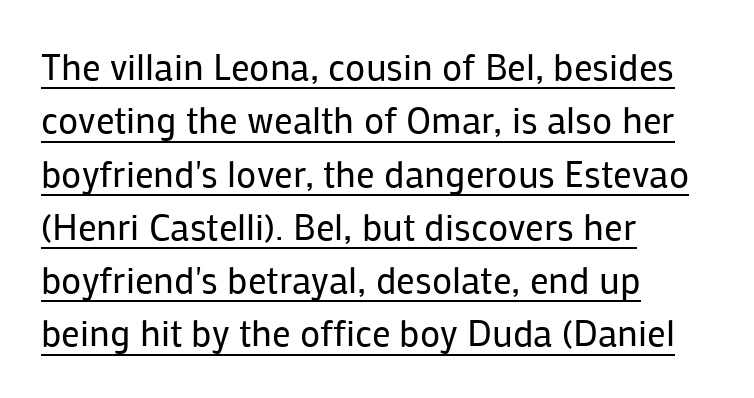
Q: Is the text bold? A: No.
Q: Is the text italic (slanted)? A: No, it is upright.
Q: Is the typeface a serif or a sans-serif typeface? A: Sans-serif.
Q: Is the text underlined? A: Yes.
Q: How is the paragraph aligned? A: Left-aligned.
Q: Is the spacing between letters normal or unusually wide? A: Normal.
Q: Is the spacing between lines tight, normal or loose? A: Normal.
Q: Width (condensed, normal, or wide)? A: Normal.
Q: Stroke contrast? A: Low.
Q: x-height? A: Medium.
Q: Monospaced? A: No.
